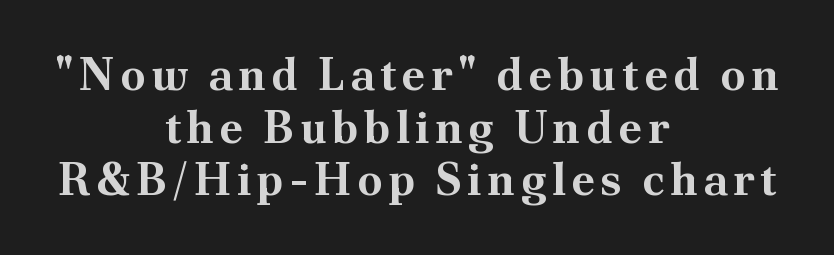
Leftover space on each line is divided equally before and after the words. Is this a fixed-width face? No — the glyphs have proportional, varying widths. Vertical strokes here are truly vertical. The passage shown is typeset with a serif family.
